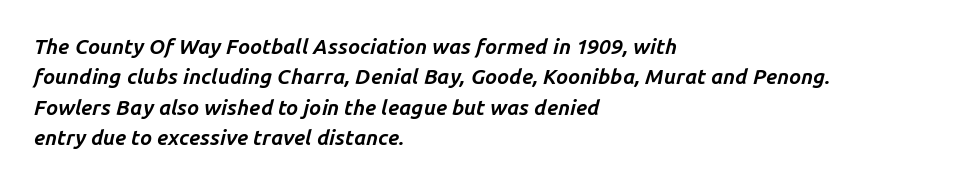
Q: Is the text bold? A: Yes.
Q: Is the text italic (slanted)? A: Yes, it leans right by about 14 degrees.
Q: Is the text underlined? A: No.
Q: How is the paragraph aligned? A: Left-aligned.
Q: Is the spacing between letters normal or unusually wide? A: Normal.
Q: Is the spacing between lines tight, normal or loose? A: Normal.
